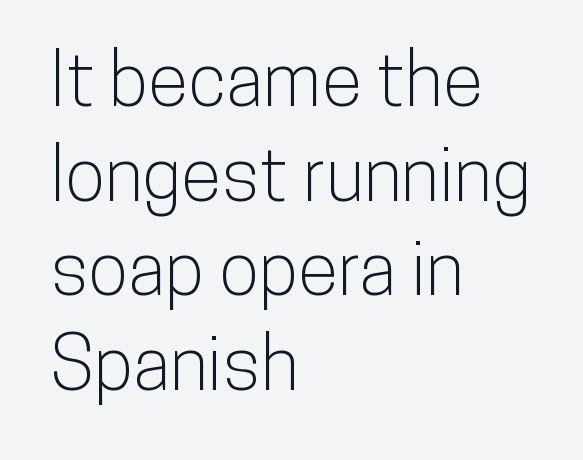
The compositor pushed each line to the left boundary. Each row of text sits above clean, open space. Compared with typical paragraphs, the rows here are spaced about the same. Observe the absence of serifs on each vertical stroke in this sample. Here the designer chose a conventional face with non-uniform glyph widths. Italic: no, the glyphs are upright roman.
